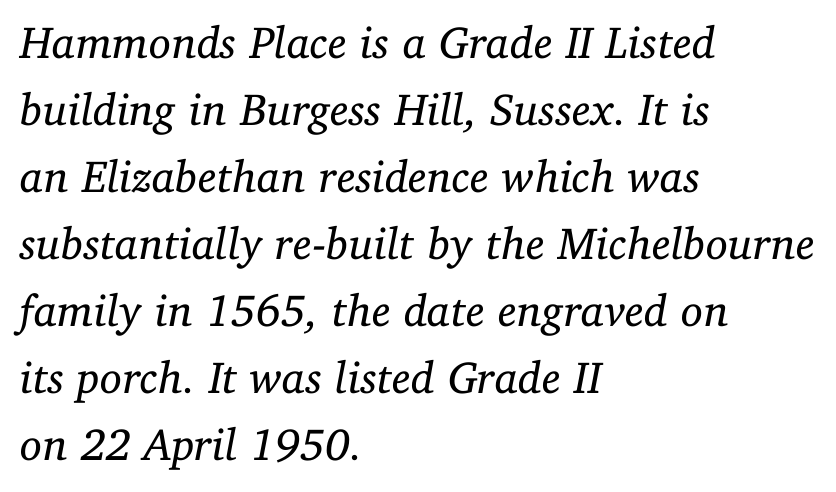
Q: Is the text bold? A: No.
Q: Is the text italic (slanted)? A: Yes, it leans right by about 11 degrees.
Q: Is the typeface a serif or a sans-serif typeface? A: Serif.
Q: Is the text underlined? A: No.
Q: How is the paragraph aligned? A: Left-aligned.
Q: Is the spacing between letters normal or unusually wide? A: Normal.
Q: Is the spacing between lines tight, normal or loose? A: Normal.
Q: Width (condensed, normal, or wide)? A: Normal.
Q: Stroke contrast? A: Low.
Q: x-height? A: Medium.
Q: Monospaced? A: No.
